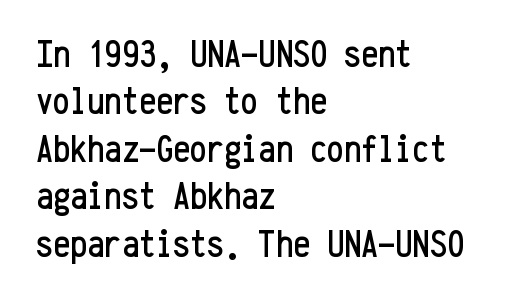
Q: Is the text italic (slanted)? A: No, it is upright.
Q: Is the typeface a serif or a sans-serif typeface? A: Sans-serif.
Q: Is the text underlined? A: No.
Q: How is the paragraph aligned? A: Left-aligned.
Q: Is the spacing between letters normal or unusually wide? A: Normal.
Q: Is the spacing between lines tight, normal or loose? A: Normal.
Q: Width (condensed, normal, or wide)? A: Condensed.
Q: Stroke contrast? A: Low.
Q: x-height? A: Medium.
Q: Monospaced? A: Yes.
